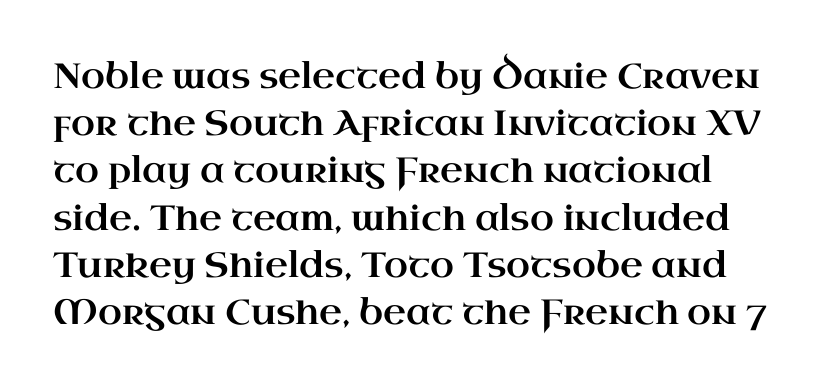
Leading: standard. A clean baseline with only descenders dipping below it. Note: serifs present on the glyphs. Do the characters align in a grid? No, the font is proportional. Tall strokes in this sample are plumb rather than angled.
